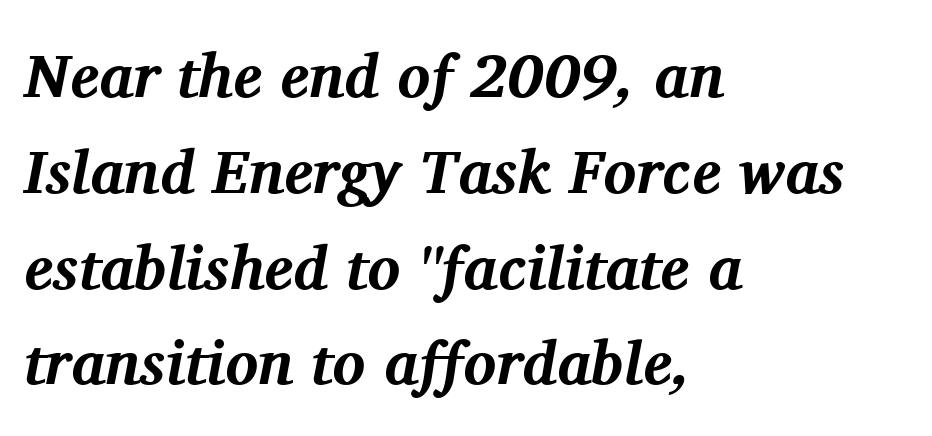
{"serif": "yes", "italic": "yes", "lean": "right", "slant_degrees": 11, "bold": "yes", "weight": "bold", "width": "normal", "stroke_contrast": "medium", "x_height": "medium", "monospaced": "no", "underline": "no", "align": "left", "line_spacing": "normal", "line_spacing_ratio": 1.57, "letter_spacing": "normal", "letter_spacing_em": 0.0, "glyph_px": 61}
